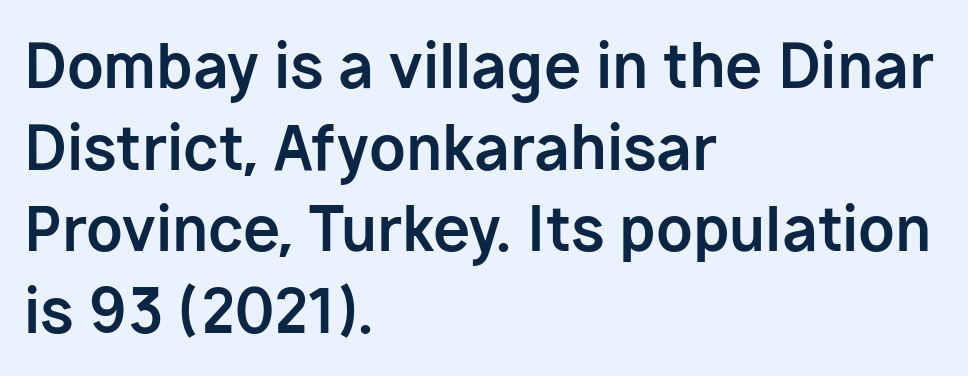
{"serif": "no", "italic": "no", "bold": "yes", "weight": "bold", "width": "normal", "stroke_contrast": "low", "x_height": "medium", "monospaced": "no", "underline": "no", "align": "left", "line_spacing": "normal", "line_spacing_ratio": 1.36, "letter_spacing": "normal", "letter_spacing_em": 0.0, "glyph_px": 60}
